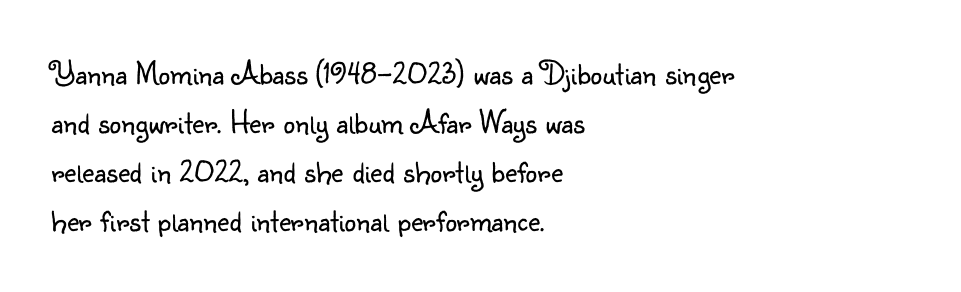
{"serif": "no", "italic": "no", "bold": "no", "weight": "light", "width": "normal", "stroke_contrast": "low", "x_height": "small", "monospaced": "no", "underline": "no", "align": "left", "line_spacing": "normal", "line_spacing_ratio": 1.48, "letter_spacing": "normal", "letter_spacing_em": 0.0, "glyph_px": 33}
